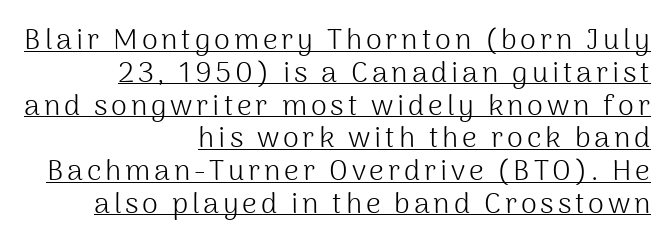
The image shows 29 px light sans-serif type, upright; set right-aligned, tight line spacing (1.13x), underlined; medium stroke contrast and a medium x-height.
